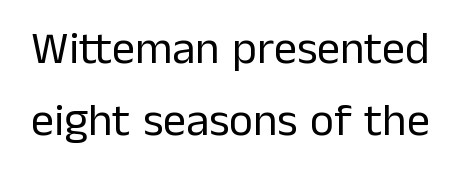
{"serif": "no", "italic": "no", "bold": "no", "weight": "regular", "width": "normal", "stroke_contrast": "low", "x_height": "medium", "monospaced": "no", "underline": "no", "line_spacing": "normal", "line_spacing_ratio": 1.56, "letter_spacing": "normal", "letter_spacing_em": 0.0, "glyph_px": 46}
